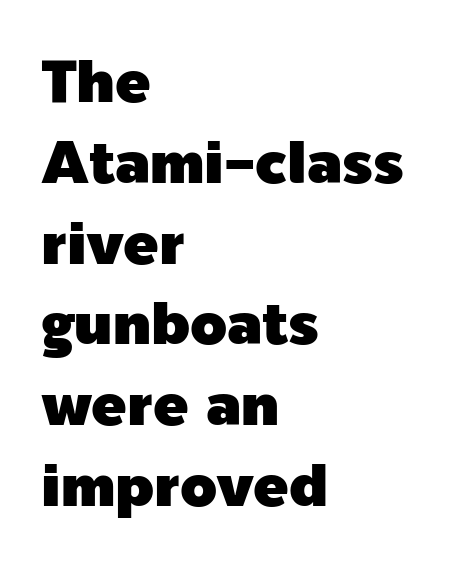
Q: Is the text italic (slanted)? A: No, it is upright.
Q: Is the typeface a serif or a sans-serif typeface? A: Sans-serif.
Q: Is the text underlined? A: No.
Q: How is the paragraph aligned? A: Left-aligned.
Q: Is the spacing between letters normal or unusually wide? A: Normal.
Q: Is the spacing between lines tight, normal or loose? A: Normal.
Q: Width (condensed, normal, or wide)? A: Normal.
Q: x-height? A: Medium.
Q: Monospaced? A: No.
